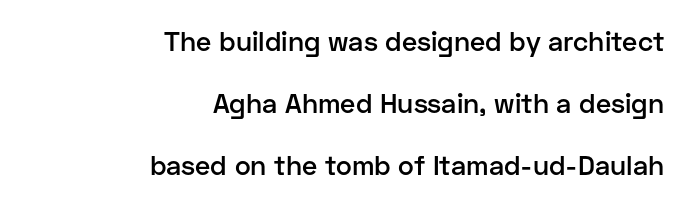
The passage shown is semibold, sitting just below true bold. Check under the words: just untouched page. A roman cut, with each character standing at attention. Line spacing here is loose. Observe the ordinary spacing: letters are neighbours, not strangers. These lines stack with their right ends in a neat column.
